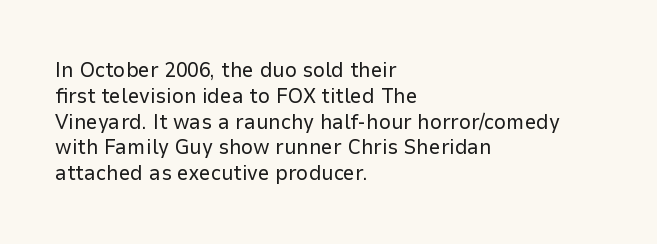
Visually the block forms a straight wall on the left and a jagged coastline on the right. This sample uses plain, unmodified letter spacing. The face looks like a standard text weight, possibly lighter. Check under the words: just untouched page. Does the lettering tilt? It doesn't — this is upright.
